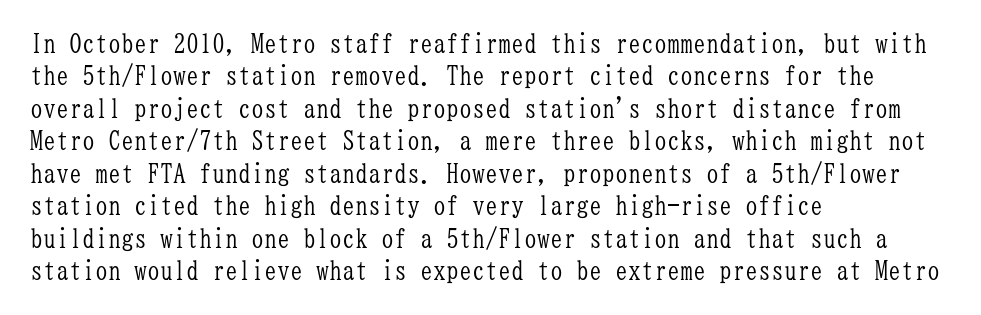
Line spacing here is normal. Nobody touched the tracking dial on this one. Quick note: underline off. Designer's note — italics off, roman on. The lines are quadded left.
